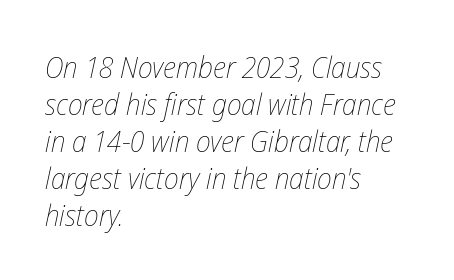
The strokes are not fattened; the text isn't bold. Quick note: italic. The string is rendered with underlining switched off. Layout note: lines flush left. You could not count columns in this text — the font is proportionally spaced.
